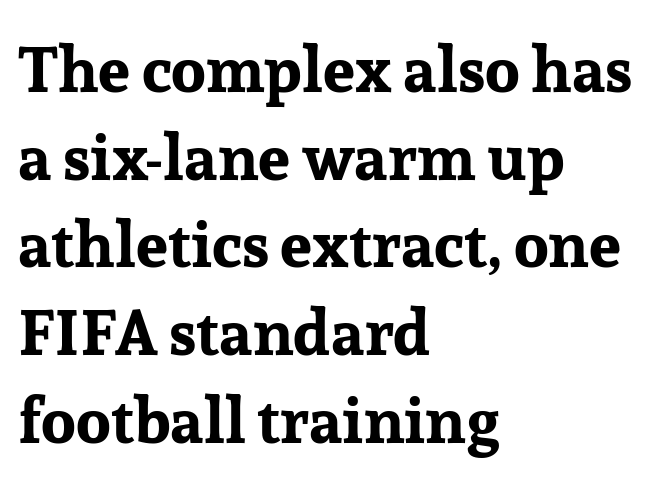
{"serif": "yes", "italic": "no", "bold": "yes", "weight": "bold", "width": "normal", "stroke_contrast": "low", "x_height": "medium", "monospaced": "no", "underline": "no", "align": "left", "line_spacing": "normal", "line_spacing_ratio": 1.37, "letter_spacing": "normal", "letter_spacing_em": 0.0, "glyph_px": 64}
